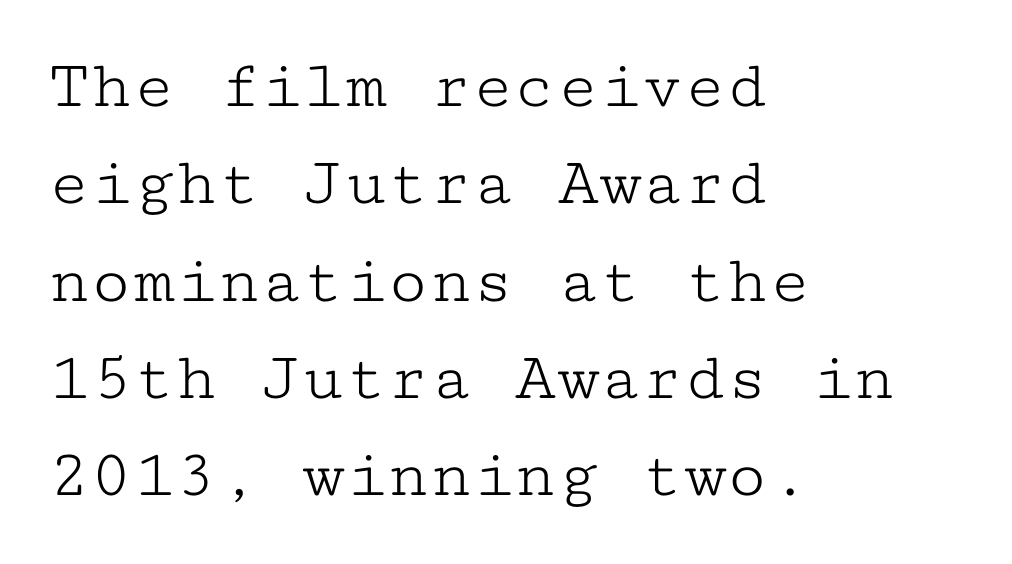
The image shows 70 px light, wide serif type, upright, monospaced; set left-aligned, normal line spacing (1.39x), normal letter spacing, not underlined; low stroke contrast and a medium x-height.
